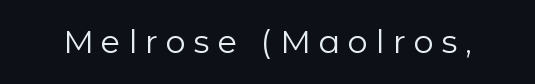
The face used here is proportionally spaced, like ordinary book or web type. Vertical strokes here are truly vertical. Letters have the restrained weight of plain body copy at most. Serif or sans? Sans — the stroke terminals are bare. The area under the type is left untouched.
